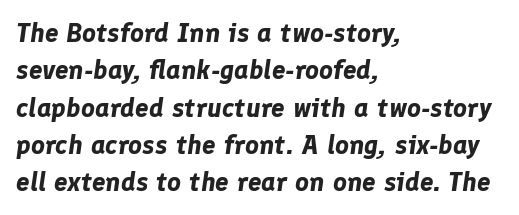
The image shows 27 px bold type, italic (leaning right); set left-aligned, normal line spacing (1.38x), normal letter spacing, not underlined.
